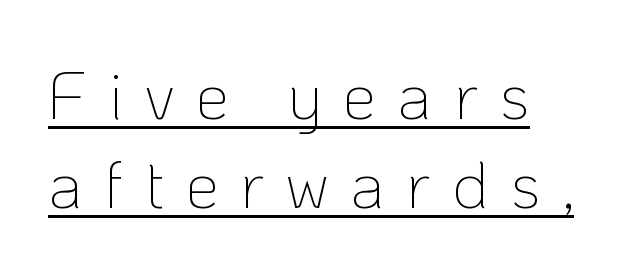
{"serif": "no", "italic": "no", "bold": "no", "weight": "thin", "width": "normal", "stroke_contrast": "low", "x_height": "medium", "monospaced": "no", "underline": "yes", "align": "left", "line_spacing": "normal", "line_spacing_ratio": 1.33, "letter_spacing": "wide", "letter_spacing_em": 0.32, "glyph_px": 67}
